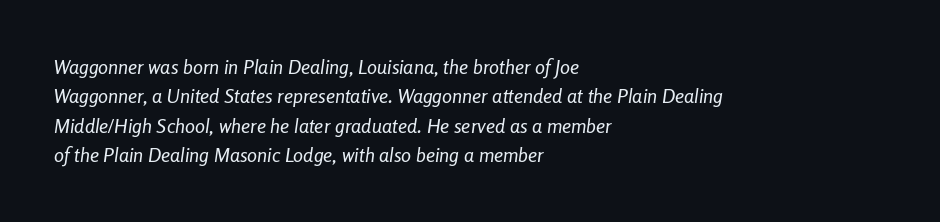
Q: Is the text bold? A: No.
Q: Is the text italic (slanted)? A: Yes, it leans right by about 8 degrees.
Q: Is the text underlined? A: No.
Q: How is the paragraph aligned? A: Left-aligned.
Q: Is the spacing between letters normal or unusually wide? A: Normal.
Q: Is the spacing between lines tight, normal or loose? A: Normal.
